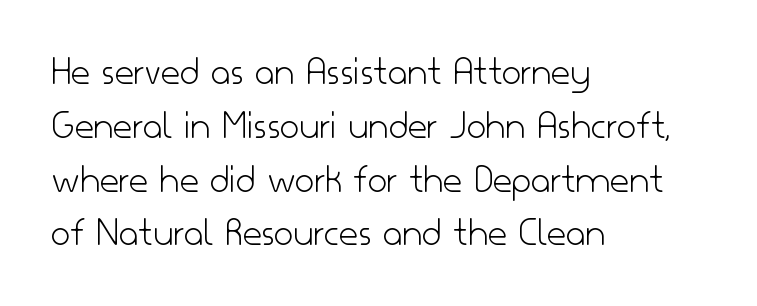
Q: Is the text bold? A: No.
Q: Is the text italic (slanted)? A: No, it is upright.
Q: Is the typeface a serif or a sans-serif typeface? A: Sans-serif.
Q: Is the text underlined? A: No.
Q: How is the paragraph aligned? A: Left-aligned.
Q: Is the spacing between letters normal or unusually wide? A: Normal.
Q: Is the spacing between lines tight, normal or loose? A: Normal.
Q: Width (condensed, normal, or wide)? A: Normal.
Q: Stroke contrast? A: Low.
Q: x-height? A: Small.
Q: Monospaced? A: No.
